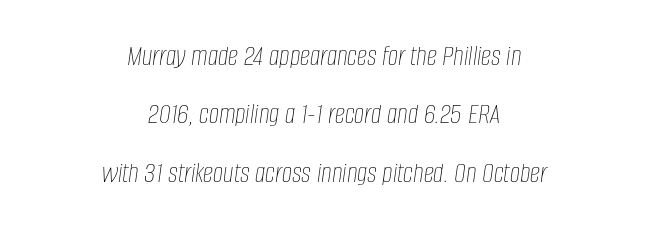
Successive baselines arrive slowly, with a big drop between each. No heavy texture on the line: the type isn't bold. The horizontal fit of the characters is conventional and even. Think of a printed novel: that variable character pitch is what you see here.
